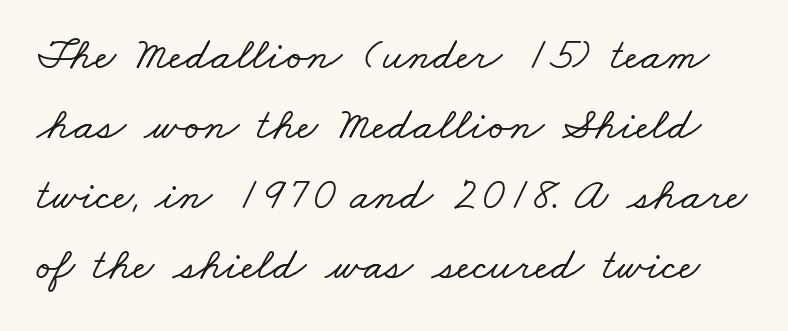
How are the letters spaced? Ordinarily, with no added tracking. In terms of letterform style, serifs are clearly present. Here the designer chose a conventional face with non-uniform glyph widths. Baseline-to-baseline distance is the conventional proportion of letter height.
